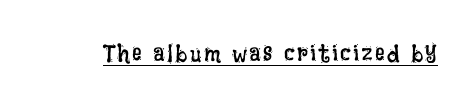
Q: Is the text bold? A: No.
Q: Is the text italic (slanted)? A: No, it is upright.
Q: Is the text underlined? A: Yes.
